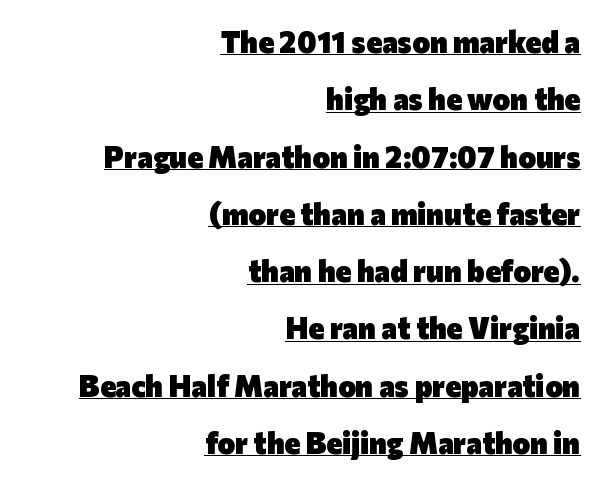
Q: Is the text bold? A: Yes.
Q: Is the text italic (slanted)? A: No, it is upright.
Q: Is the typeface a serif or a sans-serif typeface? A: Sans-serif.
Q: Is the text underlined? A: Yes.
Q: How is the paragraph aligned? A: Right-aligned.
Q: Is the spacing between letters normal or unusually wide? A: Normal.
Q: Is the spacing between lines tight, normal or loose? A: Loose.
Q: Width (condensed, normal, or wide)? A: Normal.
Q: Stroke contrast? A: Low.
Q: x-height? A: Medium.
Q: Monospaced? A: No.
